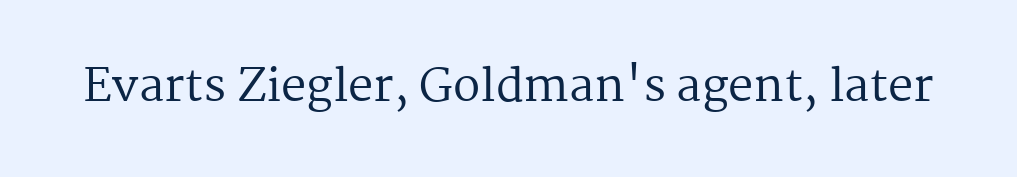
The strokes are not fattened; the text isn't bold. The horizontal fit of the characters is conventional and even. Each letter keeps its own natural width here, so spacing adapts to shape. Do the letters lean? They stand straight. What kind of face is this? One with serifs. Letters rest on an invisible, unmarked baseline.
